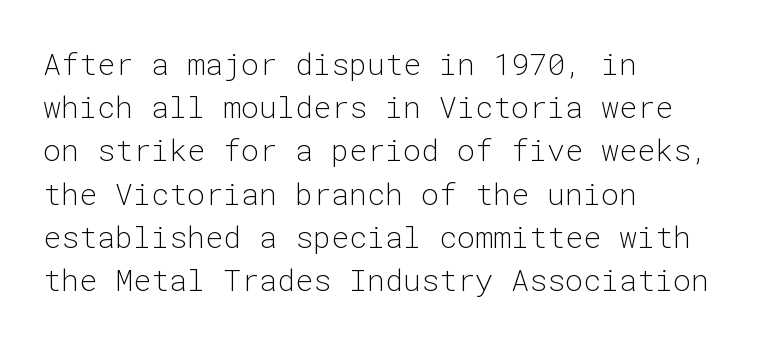
This sample has the even, mechanical cadence of fixed-width lettering. The space directly below the letters is spotless. Normally led — the rows are evenly, conventionally spaced. Casual observation: everything's shoved over to the left.
